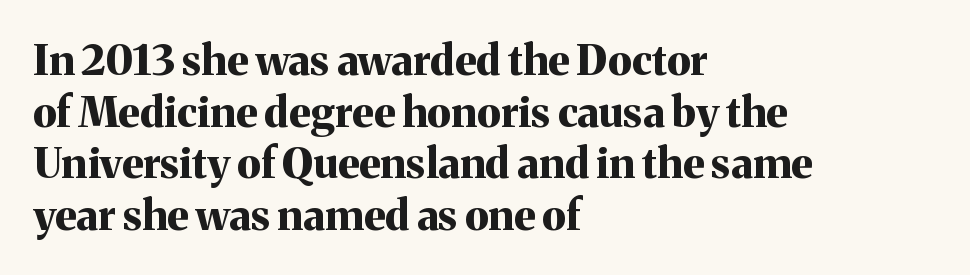
Q: Is the text bold? A: Yes.
Q: Is the text italic (slanted)? A: No, it is upright.
Q: Is the typeface a serif or a sans-serif typeface? A: Serif.
Q: Is the text underlined? A: No.
Q: How is the paragraph aligned? A: Left-aligned.
Q: Is the spacing between letters normal or unusually wide? A: Normal.
Q: Width (condensed, normal, or wide)? A: Normal.
Q: Stroke contrast? A: Medium.
Q: x-height? A: Medium.
Q: Monospaced? A: No.
